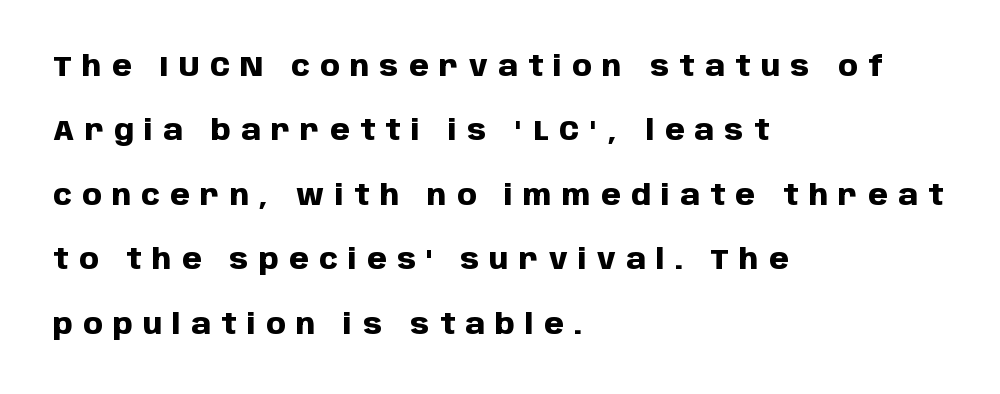
Q: Is the text bold? A: Yes.
Q: Is the text italic (slanted)? A: No, it is upright.
Q: Is the typeface a serif or a sans-serif typeface? A: Sans-serif.
Q: Is the text underlined? A: No.
Q: How is the paragraph aligned? A: Left-aligned.
Q: Is the spacing between letters normal or unusually wide? A: Unusually wide.
Q: Is the spacing between lines tight, normal or loose? A: Loose.
Q: Width (condensed, normal, or wide)? A: Normal.
Q: Stroke contrast? A: Low.
Q: x-height? A: Large.
Q: Monospaced? A: No.
